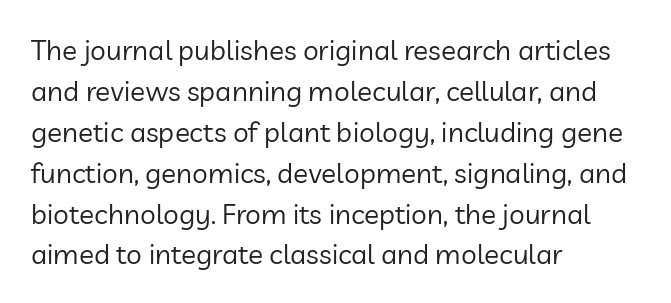
Glance below the letters and you will spot only blank space. These lines are set flush left with a ragged right edge. Upright lettering throughout. Leading matches the norm, producing a regular column.
